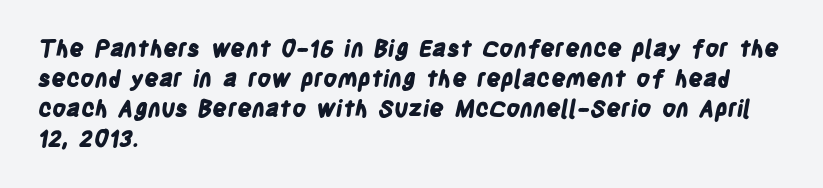
The image shows 23 px bold type; set left-aligned, normal line spacing (1.3x), normal letter spacing, not underlined.
